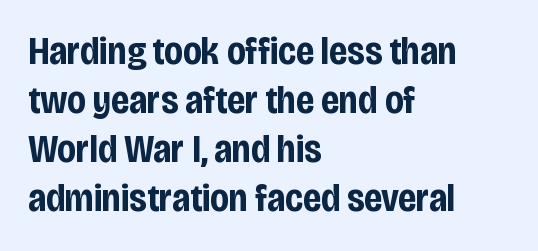
{"serif": "no", "italic": "no", "bold": "yes", "weight": "bold", "width": "condensed", "stroke_contrast": "low", "x_height": "large", "monospaced": "no", "underline": "no", "align": "left", "line_spacing": "normal", "line_spacing_ratio": 1.29, "letter_spacing": "normal", "letter_spacing_em": 0.0, "glyph_px": 38}
